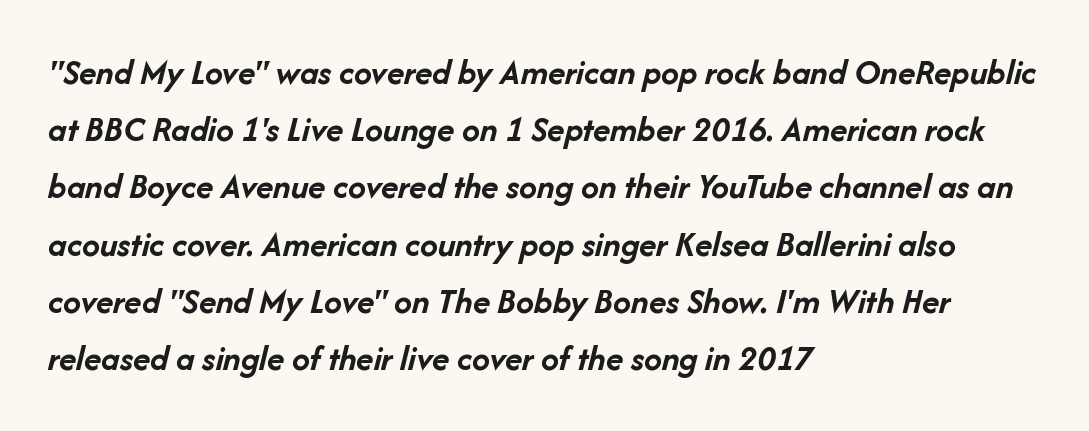
Short note: letters normally spaced. Leading: standard. In CSS terms this would be text-align: left. Is the type slanted? Yes — the strokes lean at a clear angle. Clear beneath every line of the passage. On the weight axis this lands at bold, roughly 700.
